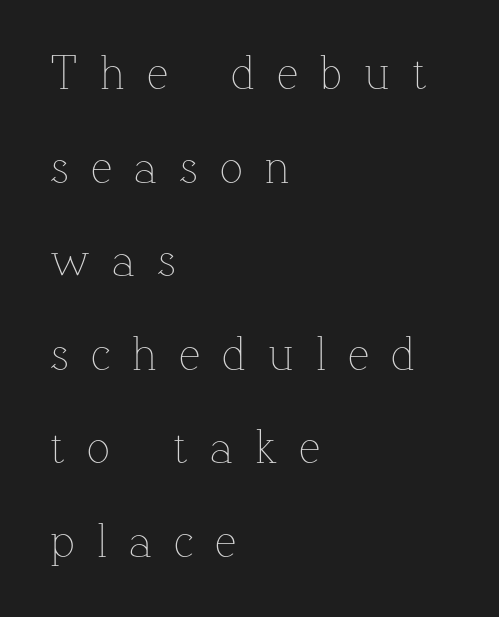
{"italic": "no", "bold": "no", "weight": "thin", "width": "normal", "stroke_contrast": "low", "x_height": "medium", "monospaced": "no", "underline": "no", "align": "left", "line_spacing": "loose", "line_spacing_ratio": 1.95, "letter_spacing": "wide", "letter_spacing_em": 0.46, "glyph_px": 48}
